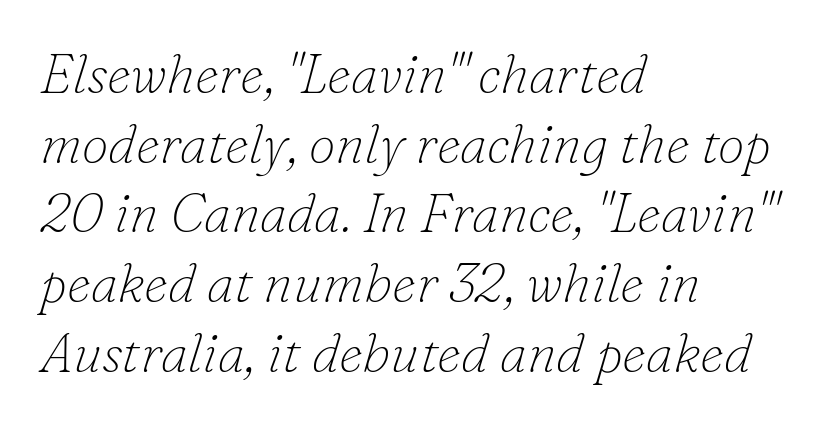
Line starts are locked; line ends wander. Check the space under the baseline: it is left empty. Regarding leading, the lines here are spaced in the standard way. The glyphs in this specimen are seriffed. No letter is thick-stroked: the sample isn't bold.
